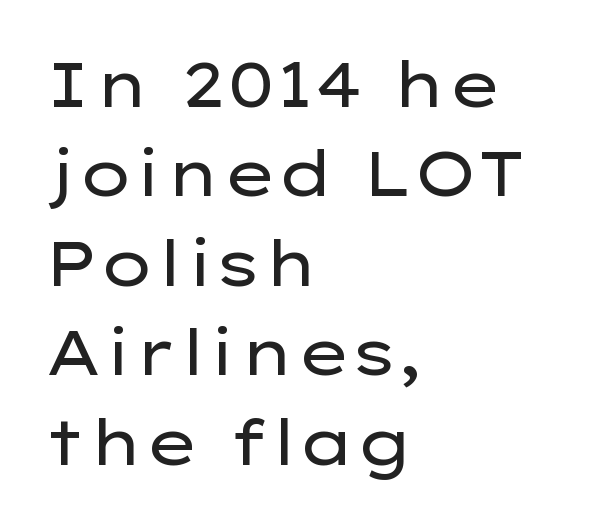
The image shows 63 px regular-weight, wide sans-serif type, upright; set left-aligned, normal line spacing (1.42x), normal letter spacing, not underlined; low stroke contrast and a medium x-height.
